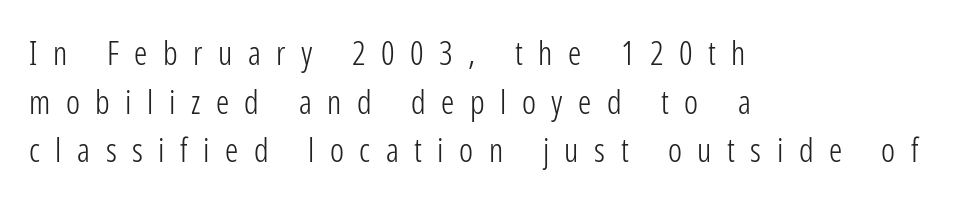
There is plenty of visible air inserted between adjacent glyphs. The axis of the letterforms is exactly vertical. Underlining? Definitely not there. Looks like regular typesetting: each glyph gets only the width it needs.
